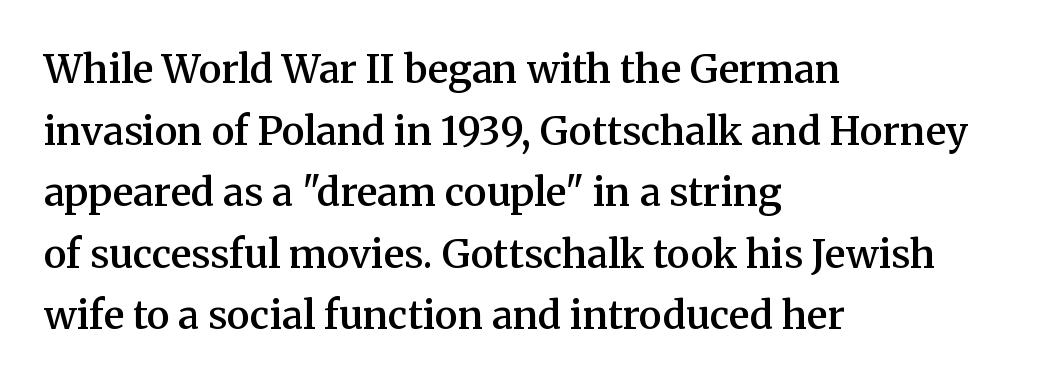
The image shows 39 px semibold serif type, upright; set left-aligned, normal line spacing (1.58x), normal letter spacing, not underlined; medium stroke contrast and a medium x-height.
